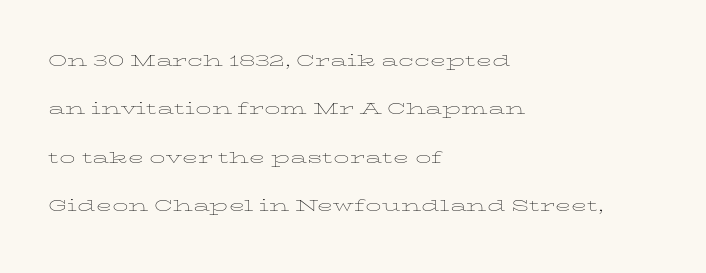
The image shows 21 px text type, upright; set left-aligned, loose line spacing (2.3x), normal letter spacing, not underlined.
